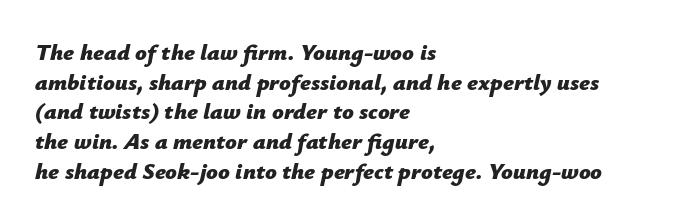
Check under the words: just untouched page. You can tell it's italic because the verticals aren't actually vertical. Caption: multi-line text, flush left, ragged right. Characters follow at the spacing the type designer built in. Every letter is thick-stroked: bold, no question.
